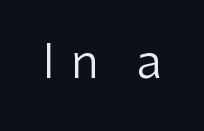
The image shows 47 px regular-weight sans-serif type, upright; set unusually wide letter spacing (+0.3 em), not underlined; low stroke contrast and a medium x-height.
